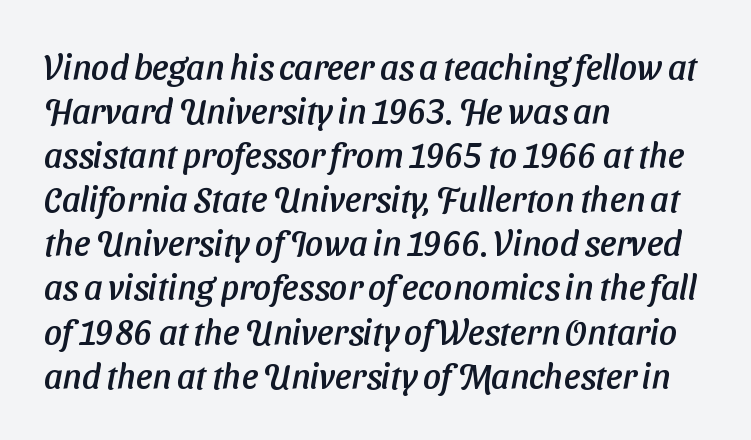
The image shows 35 px sans-serif type; set left-aligned, normal line spacing (1.26x), normal letter spacing, not underlined; low stroke contrast and a medium x-height.
